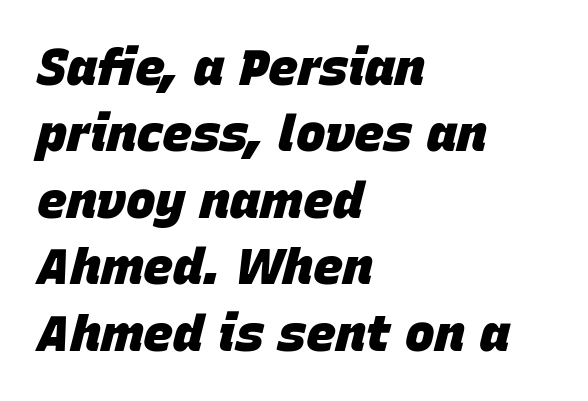
The line texture is even and compact thanks to regular tracking. Bold? Absolutely — the strokes are thick and heavy. Is this a fixed-width face? No — the glyphs have proportional, varying widths. The baseline area is clear.
